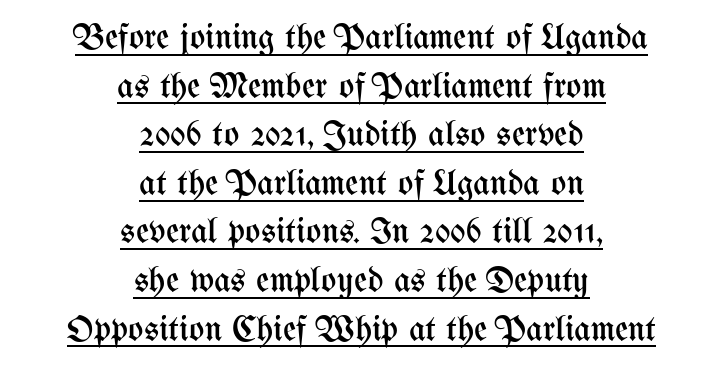
The image shows 36 px regular-weight, condensed type, upright; set centered, normal line spacing (1.35x), normal letter spacing, underlined; medium stroke contrast and a medium x-height.
